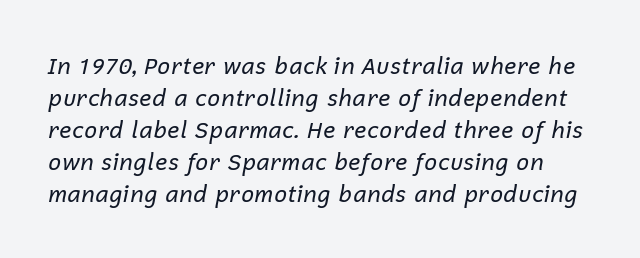
{"italic": "yes", "lean": "right", "slant_degrees": 12, "bold": "no", "underline": "no", "line_spacing": "normal", "line_spacing_ratio": 1.39, "letter_spacing": "normal", "letter_spacing_em": 0.0, "glyph_px": 23}
